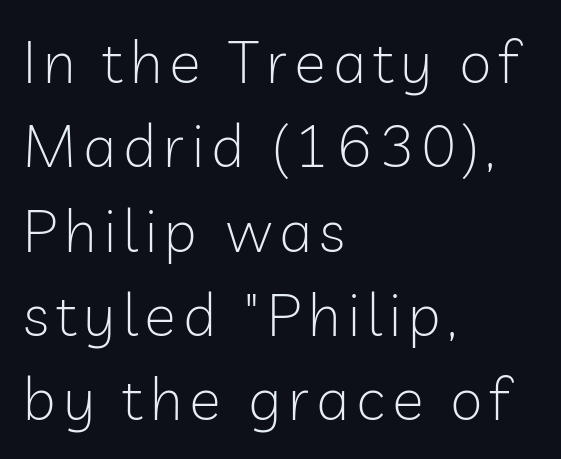
Q: Is the text bold? A: No.
Q: Is the text italic (slanted)? A: No, it is upright.
Q: Is the typeface a serif or a sans-serif typeface? A: Sans-serif.
Q: Is the text underlined? A: No.
Q: How is the paragraph aligned? A: Left-aligned.
Q: Is the spacing between lines tight, normal or loose? A: Normal.
Q: Width (condensed, normal, or wide)? A: Normal.
Q: Stroke contrast? A: Low.
Q: x-height? A: Medium.
Q: Monospaced? A: No.
